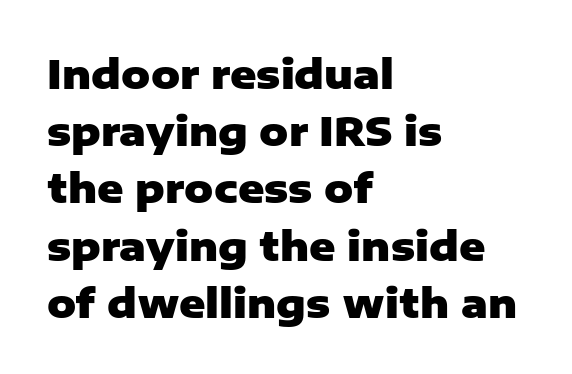
{"serif": "no", "italic": "no", "bold": "yes", "weight": "heavy", "width": "normal", "stroke_contrast": "low", "x_height": "medium", "monospaced": "no", "underline": "no", "align": "left", "line_spacing": "normal", "line_spacing_ratio": 1.43, "letter_spacing": "normal", "letter_spacing_em": 0.0, "glyph_px": 40}
